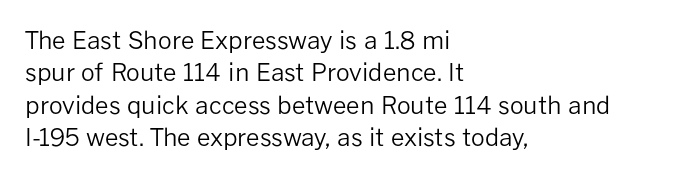
The image shows 24 px text type, upright; set left-aligned, normal line spacing (1.35x), normal letter spacing, not underlined.
